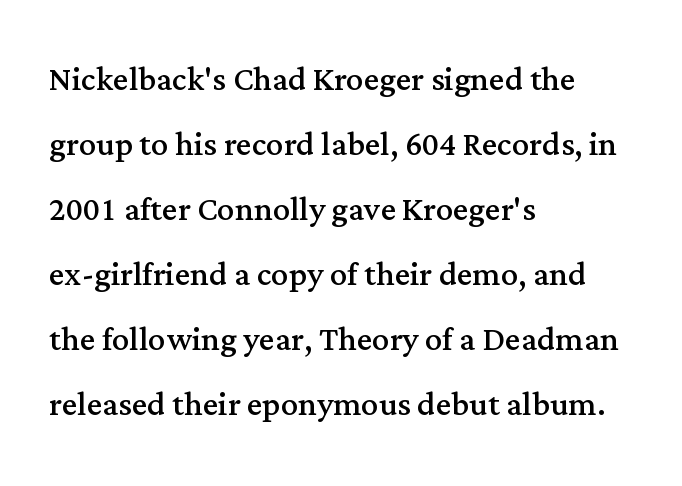
Leftover space on each line is placed entirely after the last word. Serif or sans? Serif — the stroke terminals have little feet. The line-height multiplier appears to be the usual default. Spacing verdict: proportional, widths tailored to each character. No letter is thick-stroked: the sample isn't bold. Glance below the letters and you will spot only blank space.
